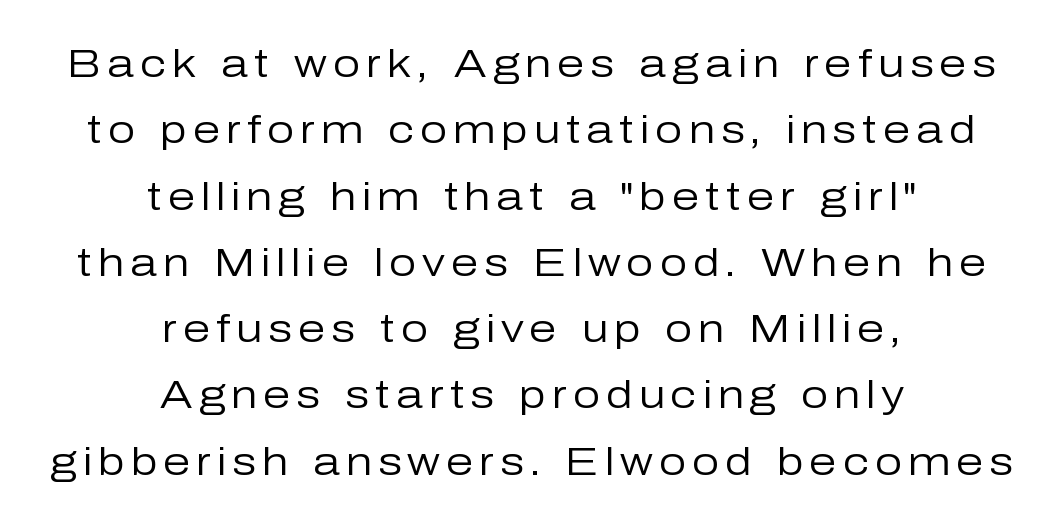
Regarding leading, the lines here are spaced in the standard way. Decoration check: the copy has no underline. The letters advance in unequal steps, a hallmark of proportional type. What kind of face is this? One without serifs — a sans. Visually the block forms a symmetrical silhouette, jagged on both flanks. This reads as an unemphasized weight, regular at the heaviest.
